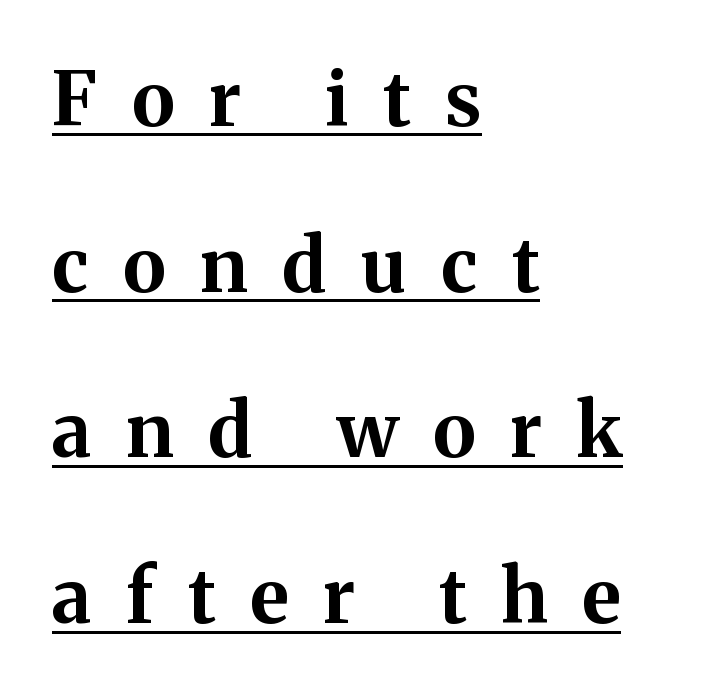
{"serif": "yes", "italic": "no", "bold": "yes", "weight": "bold", "width": "normal", "stroke_contrast": "medium", "x_height": "medium", "monospaced": "no", "underline": "yes", "align": "left", "line_spacing": "loose", "line_spacing_ratio": 2.21, "letter_spacing": "wide", "letter_spacing_em": 0.46, "glyph_px": 75}
